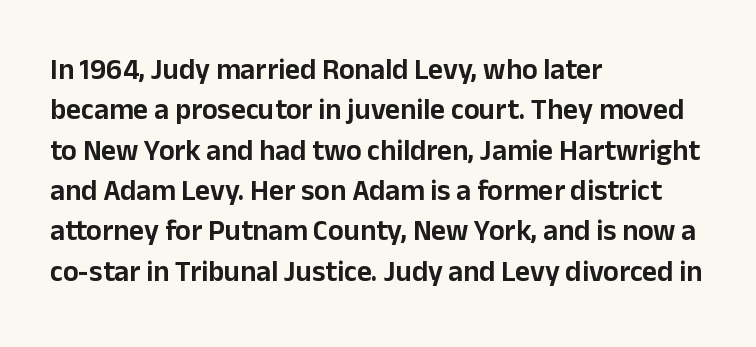
Q: Is the text italic (slanted)? A: No, it is upright.
Q: Is the typeface a serif or a sans-serif typeface? A: Sans-serif.
Q: Is the text underlined? A: No.
Q: How is the paragraph aligned? A: Left-aligned.
Q: Is the spacing between letters normal or unusually wide? A: Normal.
Q: Is the spacing between lines tight, normal or loose? A: Normal.
Q: Width (condensed, normal, or wide)? A: Normal.
Q: Stroke contrast? A: Low.
Q: x-height? A: Medium.
Q: Monospaced? A: No.
